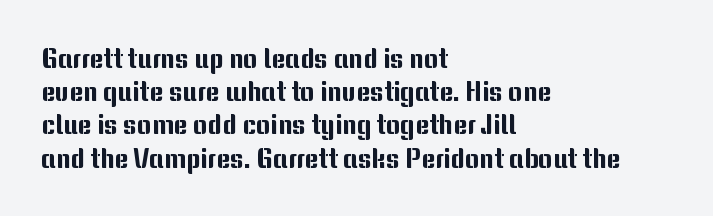
Every row of glyphs begins at an identical x-position on the left. These lines were composed using upright roman letters. Standard letterfit; no display-style spreading of the glyphs. The glyphs are unaccompanied by any horizontal stroke below them.
